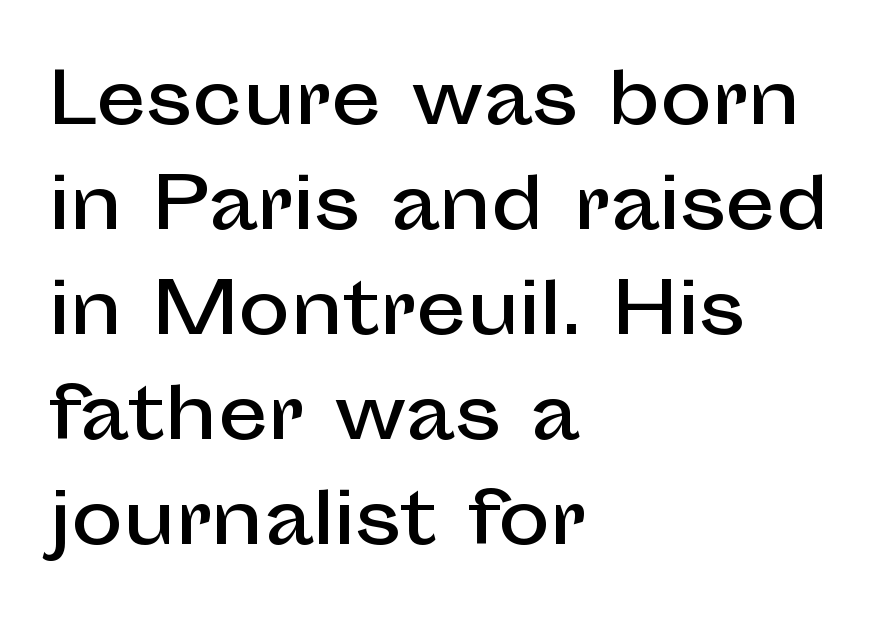
Teacher's note: observe the even left margin — that is flush-left alignment. Beneath every word, the page is bare. The type family on display is of the sans-serif kind. The lines sit at an ordinary, default distance from one another. This sample has the flowing, uneven cadence of proportional lettering.
